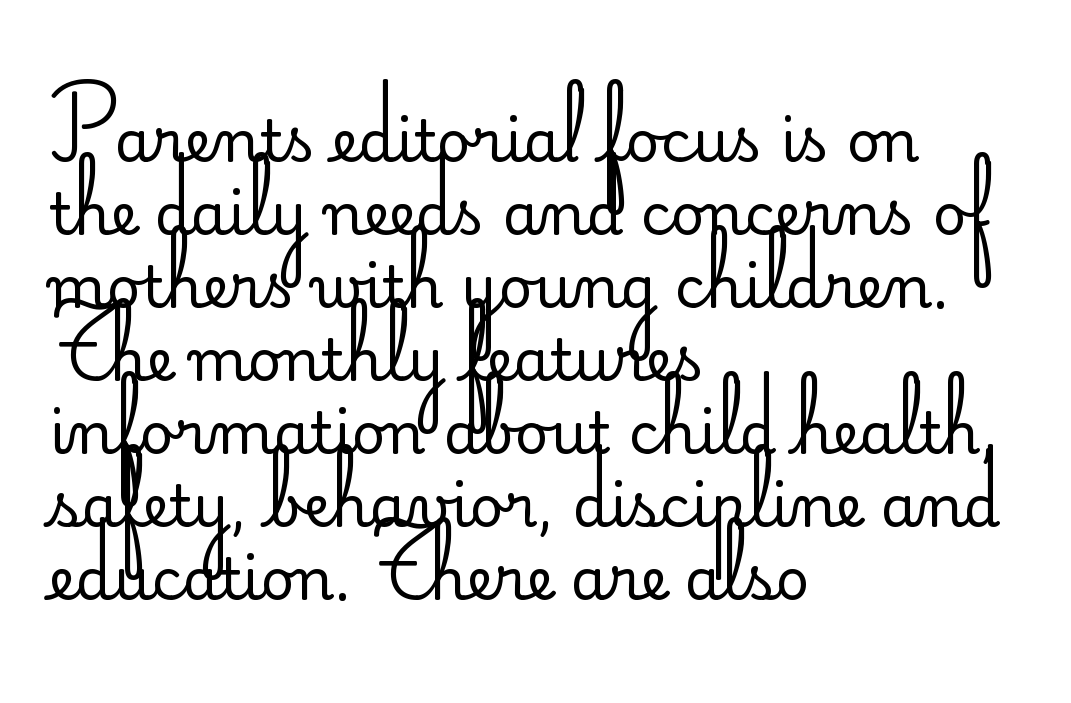
Q: Is the text bold? A: No.
Q: Is the text italic (slanted)? A: No, it is upright.
Q: Is the typeface a serif or a sans-serif typeface? A: Sans-serif.
Q: Is the text underlined? A: No.
Q: How is the paragraph aligned? A: Left-aligned.
Q: Is the spacing between letters normal or unusually wide? A: Normal.
Q: Is the spacing between lines tight, normal or loose? A: Normal.
Q: Width (condensed, normal, or wide)? A: Normal.
Q: Stroke contrast? A: Low.
Q: x-height? A: Small.
Q: Monospaced? A: No.
